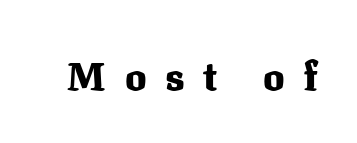
Q: Is the text bold? A: Yes.
Q: Is the text italic (slanted)? A: No, it is upright.
Q: Is the typeface a serif or a sans-serif typeface? A: Serif.
Q: Is the text underlined? A: No.
Q: Is the spacing between letters normal or unusually wide? A: Unusually wide.
Q: Width (condensed, normal, or wide)? A: Normal.
Q: Stroke contrast? A: Medium.
Q: x-height? A: Medium.
Q: Monospaced? A: No.
